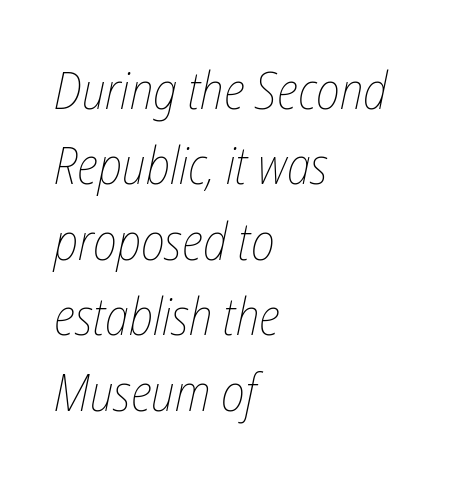
The image shows 51 px thin, condensed type, italic (leaning right); set left-aligned, normal line spacing (1.48x), normal letter spacing, not underlined; low stroke contrast and a medium x-height.
